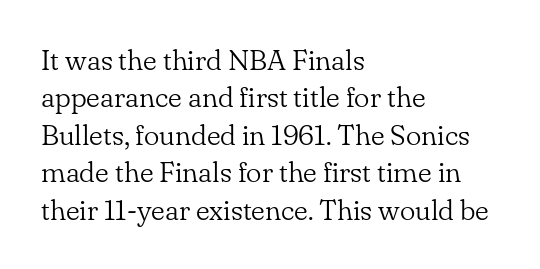
Q: Is the text bold? A: No.
Q: Is the text italic (slanted)? A: No, it is upright.
Q: Is the typeface a serif or a sans-serif typeface? A: Serif.
Q: Is the text underlined? A: No.
Q: How is the paragraph aligned? A: Left-aligned.
Q: Is the spacing between letters normal or unusually wide? A: Normal.
Q: Is the spacing between lines tight, normal or loose? A: Normal.
Q: Width (condensed, normal, or wide)? A: Normal.
Q: Stroke contrast? A: Low.
Q: x-height? A: Small.
Q: Monospaced? A: No.
